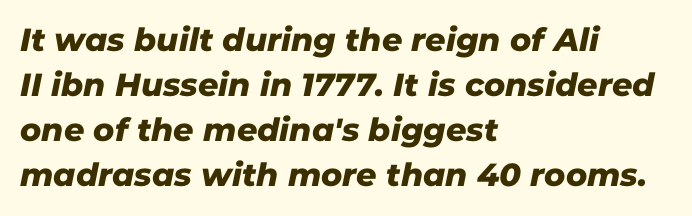
The image shows 32 px sans-serif type; set left-aligned, normal line spacing (1.41x), normal letter spacing, not underlined; low stroke contrast and a medium x-height.
